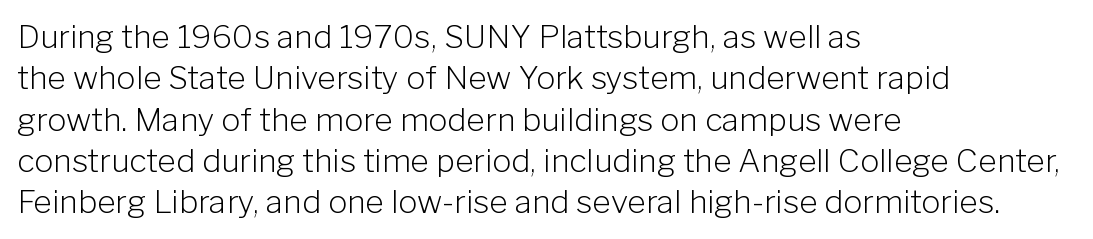
Q: Is the text bold? A: No.
Q: Is the text italic (slanted)? A: No, it is upright.
Q: Is the typeface a serif or a sans-serif typeface? A: Sans-serif.
Q: Is the text underlined? A: No.
Q: How is the paragraph aligned? A: Left-aligned.
Q: Is the spacing between letters normal or unusually wide? A: Normal.
Q: Is the spacing between lines tight, normal or loose? A: Normal.
Q: Width (condensed, normal, or wide)? A: Normal.
Q: Stroke contrast? A: Low.
Q: x-height? A: Medium.
Q: Monospaced? A: No.
